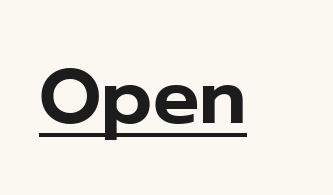
Quick note: not italic, upright. The rendering uses the underline text-decoration. This is sans-serif lettering, the kind often seen on screens and signage. The passage shown is typed in a proportional face where columns would drift.
